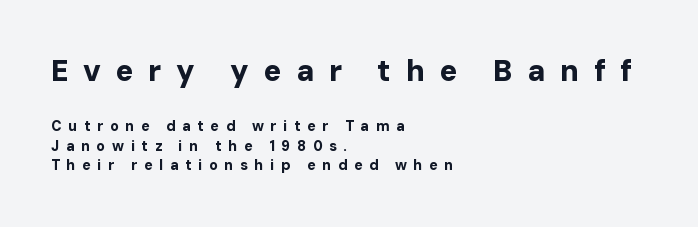
The image shows 30 px bold sans-serif type, upright; set left-aligned, normal line spacing (1.4x), unusually wide letter spacing (+0.48 em), not underlined; the first (top) block is 2.14x larger; low stroke contrast and a medium x-height.
